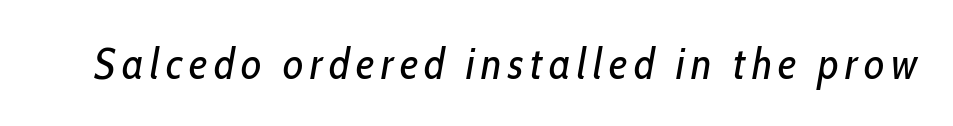
{"italic": "yes", "lean": "right", "slant_degrees": 10, "bold": "no", "weight": "regular", "width": "condensed", "stroke_contrast": "low", "x_height": "medium", "monospaced": "no", "underline": "no", "glyph_px": 44}
